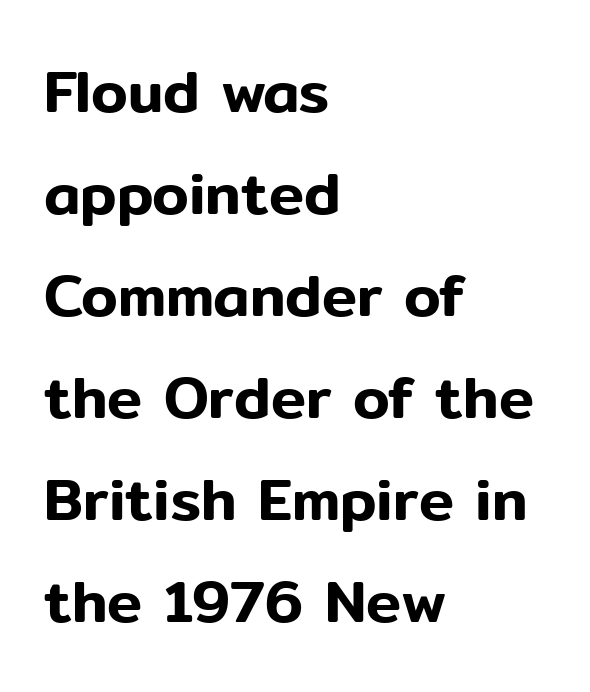
Clear beneath every line of the passage. How are the letters spaced? Ordinarily, with no added tracking. No feet cap the strokes, marking this as sans-serif type. Notice how the stems are strictly vertical — no italics here. The ragged edge is on the right, which tells us the setting is flush left. Spacing verdict: proportional, widths tailored to each character.
